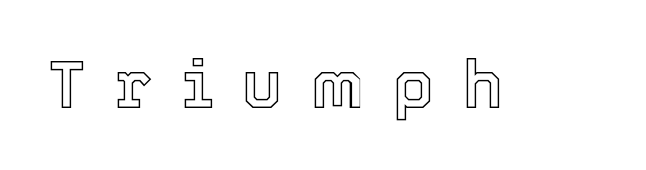
The image shows 66 px text type, upright; set unusually wide letter spacing (+0.44 em), not underlined; a medium x-height.
